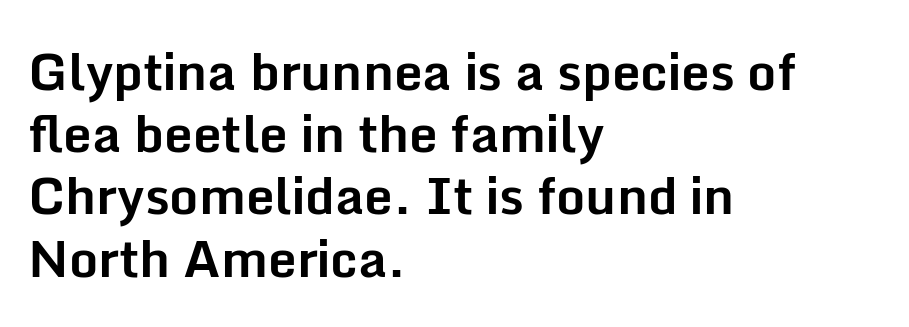
{"serif": "no", "italic": "no", "bold": "yes", "weight": "bold", "width": "normal", "stroke_contrast": "low", "x_height": "medium", "monospaced": "no", "underline": "no", "align": "left", "line_spacing_ratio": 1.22, "letter_spacing": "normal", "letter_spacing_em": 0.0, "glyph_px": 51}
